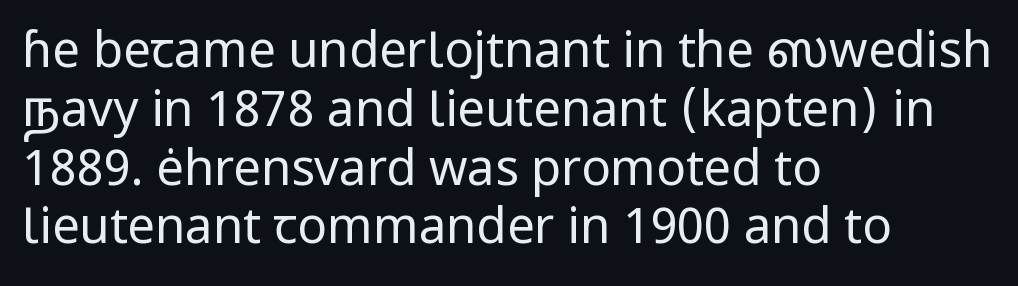
{"serif": "no", "italic": "no", "bold": "no", "weight": "regular", "width": "normal", "stroke_contrast": "low", "x_height": "medium", "monospaced": "no", "underline": "no", "align": "left", "line_spacing_ratio": 1.2, "letter_spacing": "normal", "letter_spacing_em": 0.0, "glyph_px": 49}
